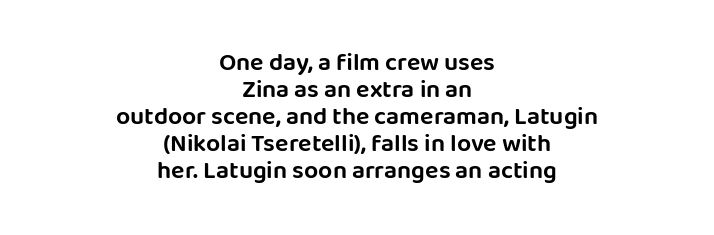
Q: Is the text italic (slanted)? A: No, it is upright.
Q: Is the text underlined? A: No.
Q: How is the paragraph aligned? A: Centered.
Q: Is the spacing between letters normal or unusually wide? A: Normal.
Q: Is the spacing between lines tight, normal or loose? A: Tight.
